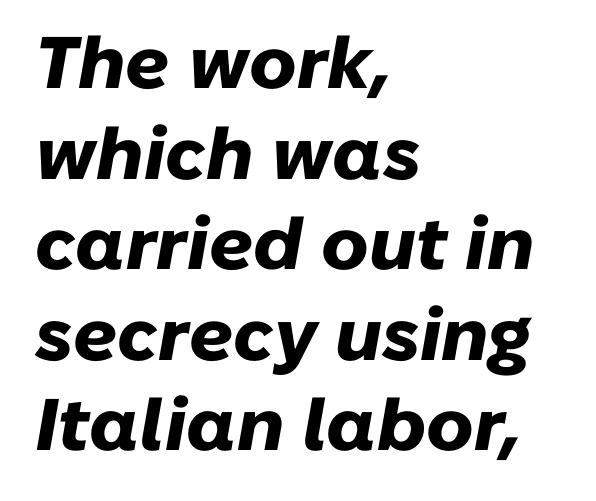
{"italic": "yes", "lean": "right", "slant_degrees": 10, "bold": "yes", "weight": "heavy", "width": "normal", "stroke_contrast": "low", "x_height": "medium", "monospaced": "no", "underline": "no", "align": "left", "line_spacing_ratio": 1.24, "letter_spacing": "normal", "letter_spacing_em": 0.0, "glyph_px": 73}
